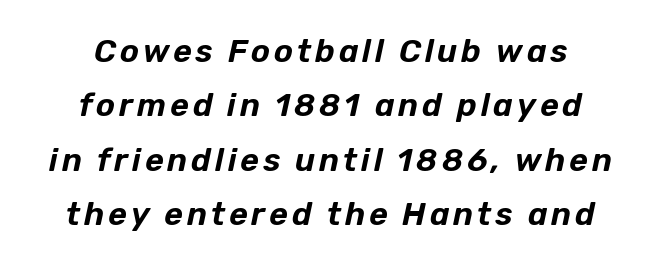
The image shows 32 px text type, italic (leaning right); set centered, normal line spacing (1.7x), not underlined; low stroke contrast and a medium x-height.
